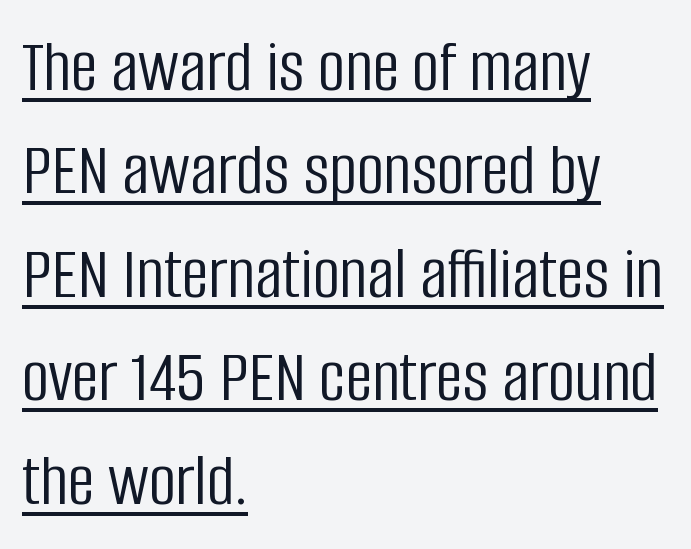
Q: Is the text bold? A: No.
Q: Is the text italic (slanted)? A: No, it is upright.
Q: Is the typeface a serif or a sans-serif typeface? A: Sans-serif.
Q: Is the text underlined? A: Yes.
Q: How is the paragraph aligned? A: Left-aligned.
Q: Is the spacing between letters normal or unusually wide? A: Normal.
Q: Is the spacing between lines tight, normal or loose? A: Normal.
Q: Width (condensed, normal, or wide)? A: Condensed.
Q: Stroke contrast? A: Low.
Q: x-height? A: Large.
Q: Monospaced? A: No.
